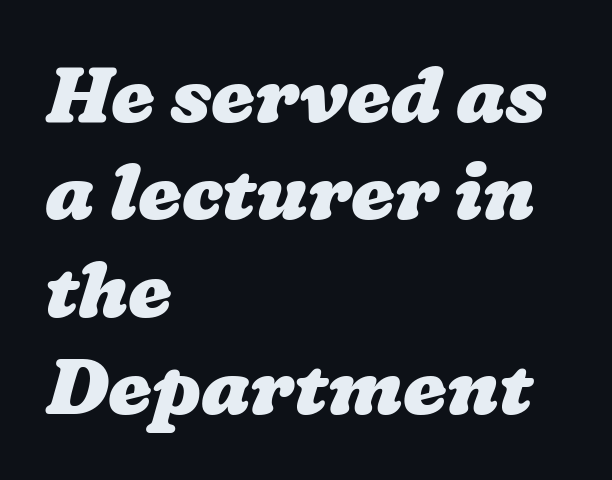
The type is set solid horizontally, with unmodified tracking. The lines in this sample share a left origin and differ only in where they stop. The rows are spaced the way most documents space them. Look at the stroke-to-counter ratio: heavy, a bold. This sample has the flowing, uneven cadence of proportional lettering.
